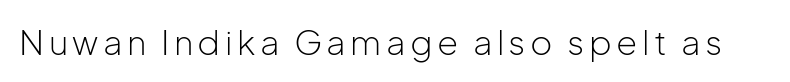
Q: Is the text bold? A: No.
Q: Is the text italic (slanted)? A: No, it is upright.
Q: Is the typeface a serif or a sans-serif typeface? A: Sans-serif.
Q: Is the text underlined? A: No.
Q: Width (condensed, normal, or wide)? A: Normal.
Q: Stroke contrast? A: Low.
Q: x-height? A: Medium.
Q: Monospaced? A: No.
